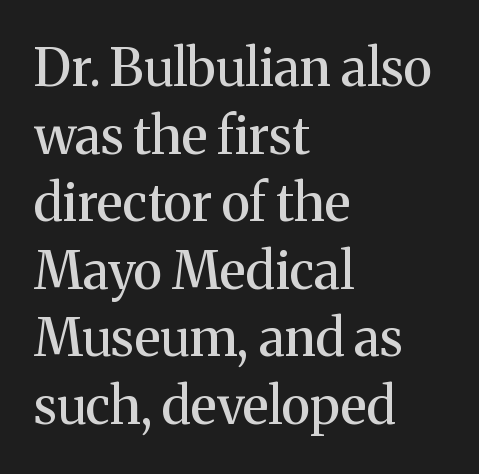
Serifs: yes, visible at the terminals of the letterforms. One glance says typical: line gaps are just what's usual. The text block is weighted toward the left margin, trailing off unevenly rightward. The lettering stays uniformly vertical, giving the passage a roman look. The baseline area is clear.
